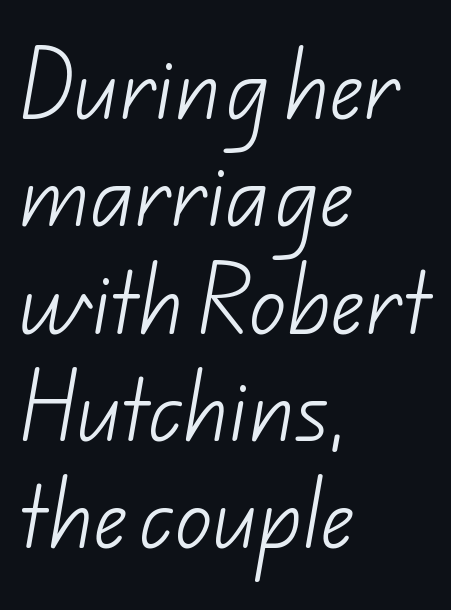
Q: Is the text bold? A: No.
Q: Is the typeface a serif or a sans-serif typeface? A: Sans-serif.
Q: Is the text underlined? A: No.
Q: How is the paragraph aligned? A: Left-aligned.
Q: Is the spacing between letters normal or unusually wide? A: Normal.
Q: Is the spacing between lines tight, normal or loose? A: Normal.
Q: Width (condensed, normal, or wide)? A: Normal.
Q: Stroke contrast? A: Low.
Q: x-height? A: Small.
Q: Monospaced? A: No.
